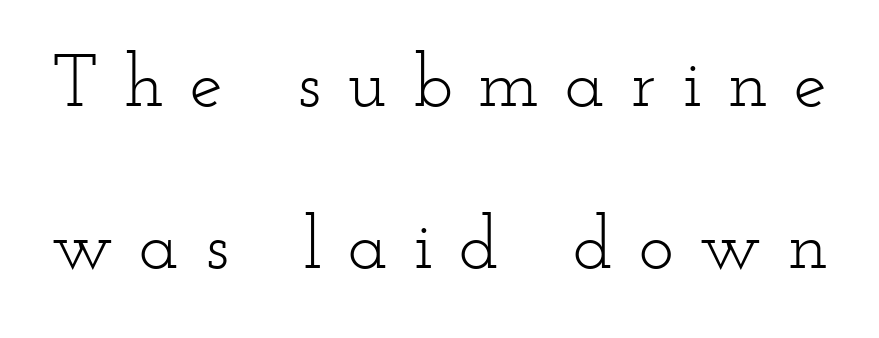
{"serif": "yes", "italic": "no", "bold": "no", "weight": "light", "width": "wide", "stroke_contrast": "low", "x_height": "small", "monospaced": "no", "underline": "no", "line_spacing": "loose", "line_spacing_ratio": 2.19, "letter_spacing": "wide", "letter_spacing_em": 0.35, "glyph_px": 74}
